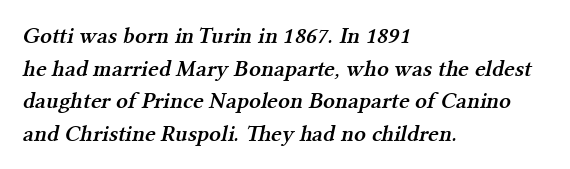
The zone under the glyphs is completely vacant. This rendering leaves character spacing at its baseline value. Strokes here are thickened, but only to semibold level. Leading: standard. A student would call this left alignment; a typographer would say flush left, rag right.
